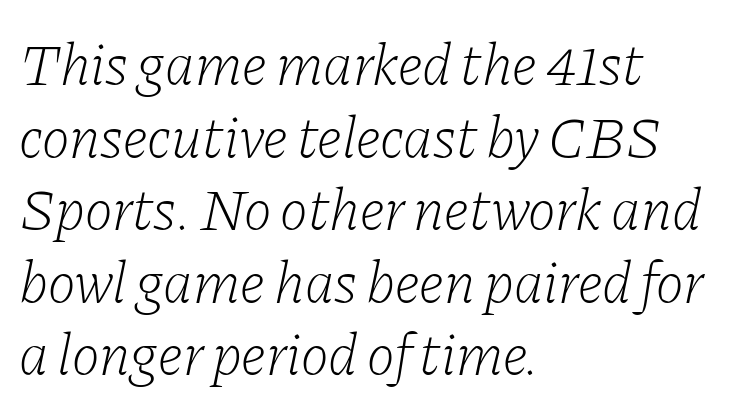
{"serif": "yes", "italic": "yes", "lean": "right", "slant_degrees": 11, "bold": "no", "weight": "light", "width": "normal", "stroke_contrast": "low", "x_height": "medium", "monospaced": "no", "underline": "no", "align": "left", "line_spacing_ratio": 1.23, "letter_spacing": "normal", "letter_spacing_em": 0.0, "glyph_px": 59}
